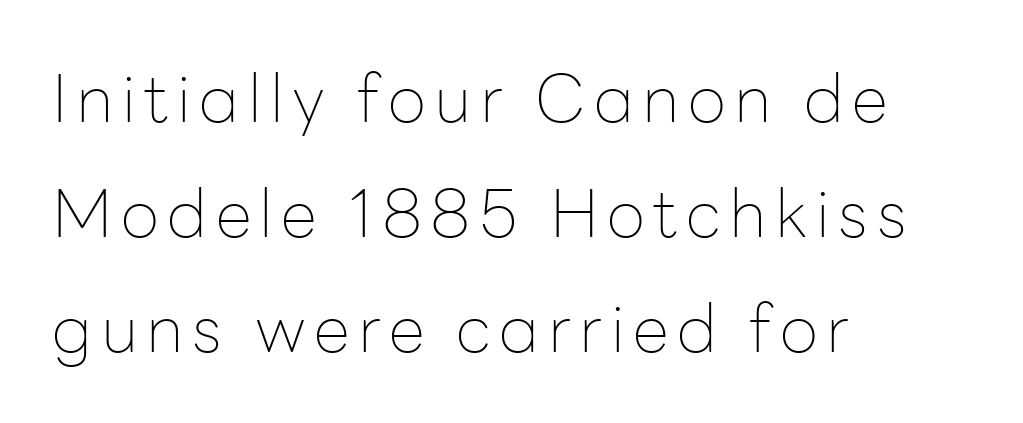
{"serif": "no", "italic": "no", "bold": "no", "weight": "thin", "width": "normal", "stroke_contrast": "low", "x_height": "medium", "monospaced": "no", "underline": "no", "align": "left", "line_spacing_ratio": 1.74, "glyph_px": 66}
